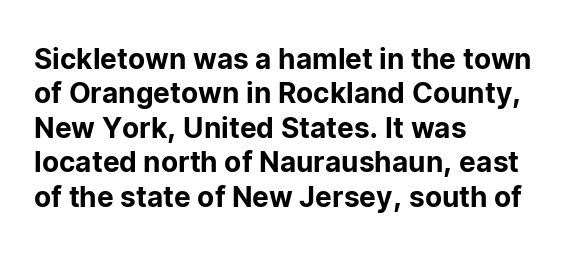
Q: Is the text italic (slanted)? A: No, it is upright.
Q: Is the typeface a serif or a sans-serif typeface? A: Sans-serif.
Q: Is the text underlined? A: No.
Q: How is the paragraph aligned? A: Left-aligned.
Q: Is the spacing between letters normal or unusually wide? A: Normal.
Q: Width (condensed, normal, or wide)? A: Normal.
Q: Stroke contrast? A: Low.
Q: x-height? A: Medium.
Q: Monospaced? A: No.
